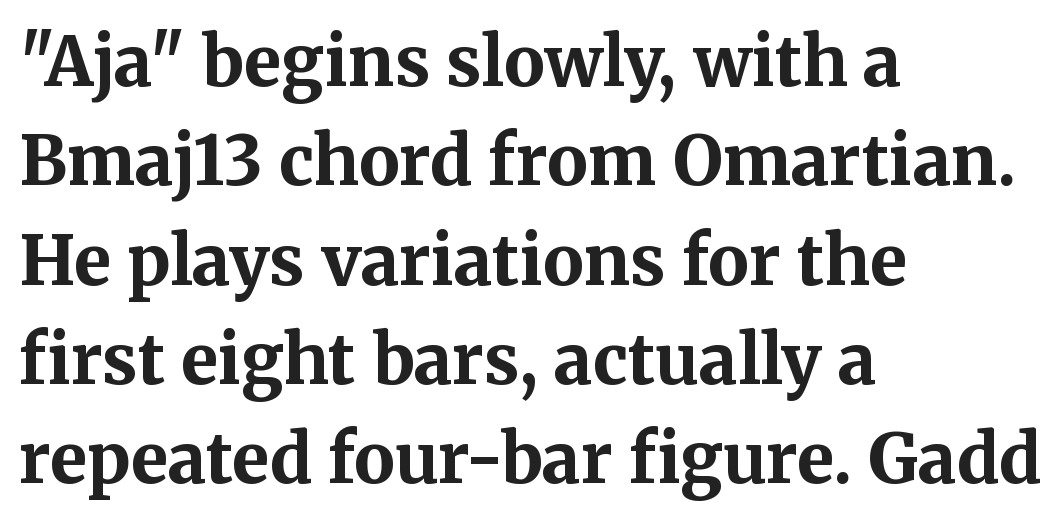
{"serif": "yes", "italic": "no", "bold": "yes", "weight": "bold", "width": "normal", "stroke_contrast": "medium", "x_height": "medium", "monospaced": "no", "underline": "no", "align": "left", "line_spacing": "normal", "line_spacing_ratio": 1.46, "letter_spacing": "normal", "letter_spacing_em": 0.0, "glyph_px": 68}
